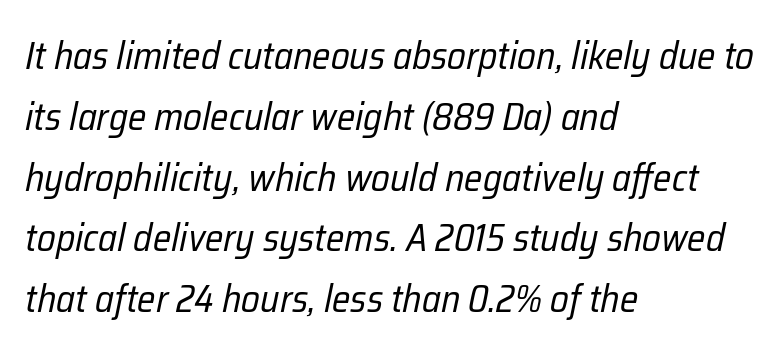
Q: Is the text bold? A: No.
Q: Is the text italic (slanted)? A: Yes, it leans right by about 12 degrees.
Q: Is the text underlined? A: No.
Q: How is the paragraph aligned? A: Left-aligned.
Q: Is the spacing between letters normal or unusually wide? A: Normal.
Q: Is the spacing between lines tight, normal or loose? A: Normal.
Q: Width (condensed, normal, or wide)? A: Condensed.
Q: Stroke contrast? A: Low.
Q: x-height? A: Medium.
Q: Monospaced? A: No.
